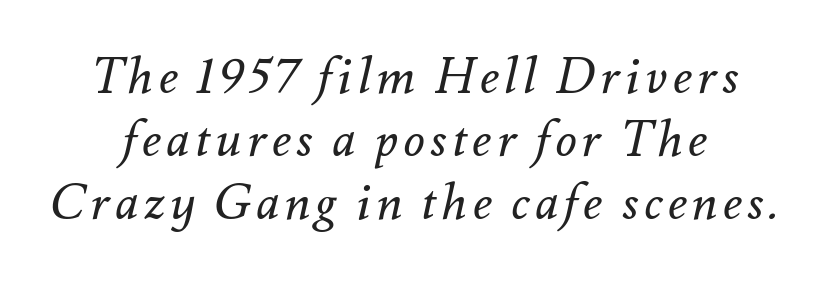
Stem width sits at or under what a default text font uses. The font's italic variant was chosen for this text. The area under the type is left untouched. Varying glyph widths throughout — classic text-font behaviour. Leading matches the norm, producing a regular column.
